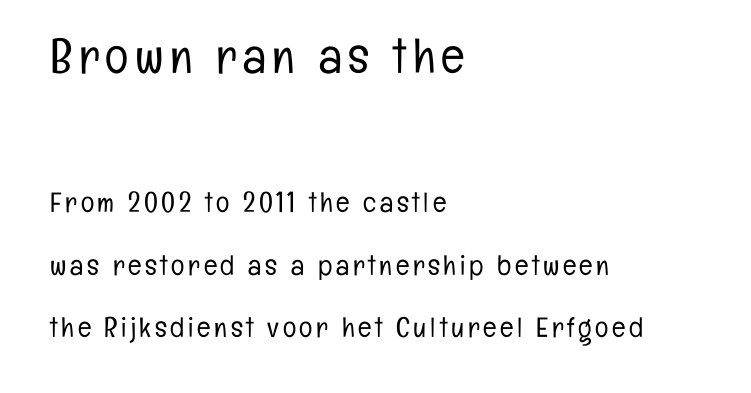
The block of text is sparse from top to bottom, with ample space between rows. Posture: straight, roman, zero tilt. Classification — sans serif. Varying glyph widths throughout — classic text-font behaviour. The area under the type is left untouched. The rendering anchors every line to the left-hand side.
